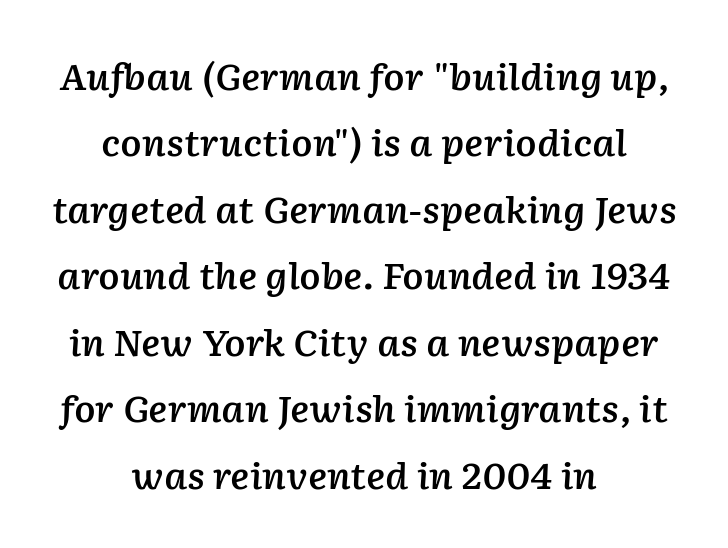
Q: Is the text bold? A: Semi-bold.
Q: Is the text italic (slanted)? A: Yes, it leans right by about 2 degrees.
Q: Is the text underlined? A: No.
Q: How is the paragraph aligned? A: Centered.
Q: Is the spacing between letters normal or unusually wide? A: Normal.
Q: Is the spacing between lines tight, normal or loose? A: Loose.
Q: Width (condensed, normal, or wide)? A: Normal.
Q: Stroke contrast? A: Low.
Q: x-height? A: Medium.
Q: Monospaced? A: No.
